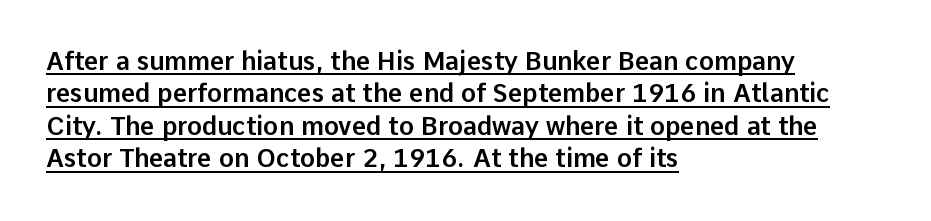
Q: Is the text italic (slanted)? A: No, it is upright.
Q: Is the text underlined? A: Yes.
Q: How is the paragraph aligned? A: Left-aligned.
Q: Is the spacing between letters normal or unusually wide? A: Normal.
Q: Is the spacing between lines tight, normal or loose? A: Normal.
